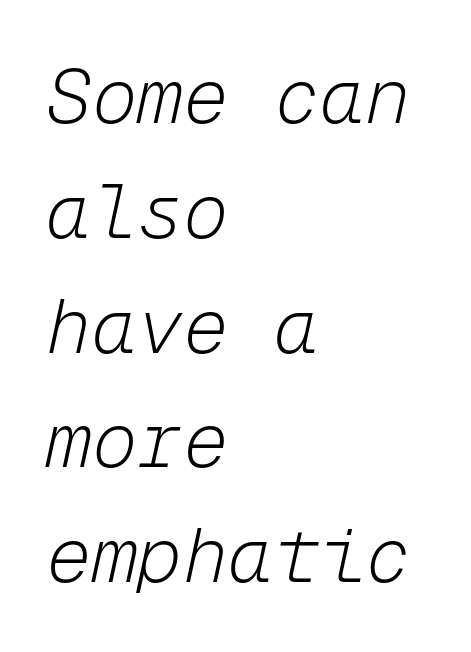
The image shows 76 px light type, italic (leaning right), monospaced; set left-aligned, normal line spacing (1.51x), normal letter spacing, not underlined; low stroke contrast and a medium x-height.
